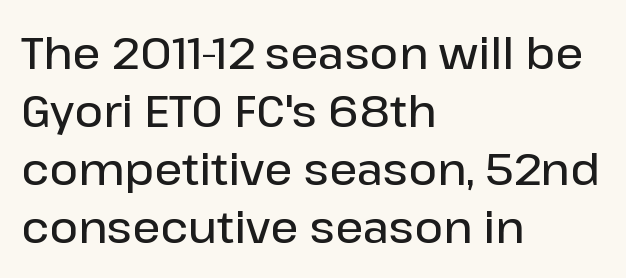
Q: Is the text bold? A: Semi-bold.
Q: Is the text italic (slanted)? A: No, it is upright.
Q: Is the typeface a serif or a sans-serif typeface? A: Sans-serif.
Q: Is the text underlined? A: No.
Q: How is the paragraph aligned? A: Left-aligned.
Q: Is the spacing between letters normal or unusually wide? A: Normal.
Q: Is the spacing between lines tight, normal or loose? A: Normal.
Q: Width (condensed, normal, or wide)? A: Normal.
Q: Stroke contrast? A: Low.
Q: x-height? A: Medium.
Q: Monospaced? A: No.
